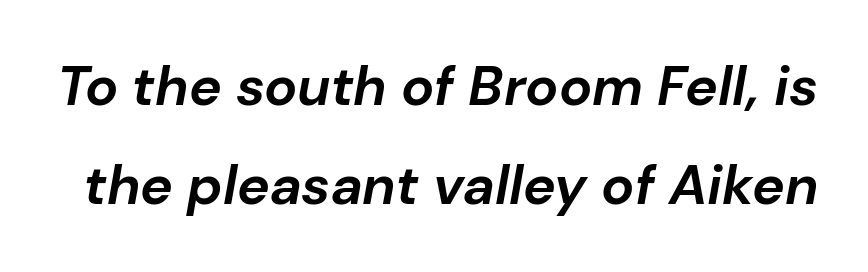
The image shows 55 px bold type, italic (leaning right); set line spacing 1.8x, normal letter spacing, not underlined; low stroke contrast and a medium x-height.
